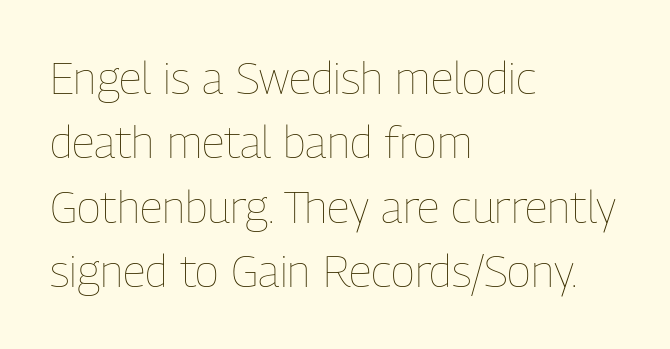
{"italic": "no", "bold": "no", "weight": "thin", "width": "condensed", "stroke_contrast": "low", "x_height": "medium", "monospaced": "no", "underline": "no", "align": "left", "line_spacing": "normal", "line_spacing_ratio": 1.43, "letter_spacing": "normal", "letter_spacing_em": 0.0, "glyph_px": 45}
